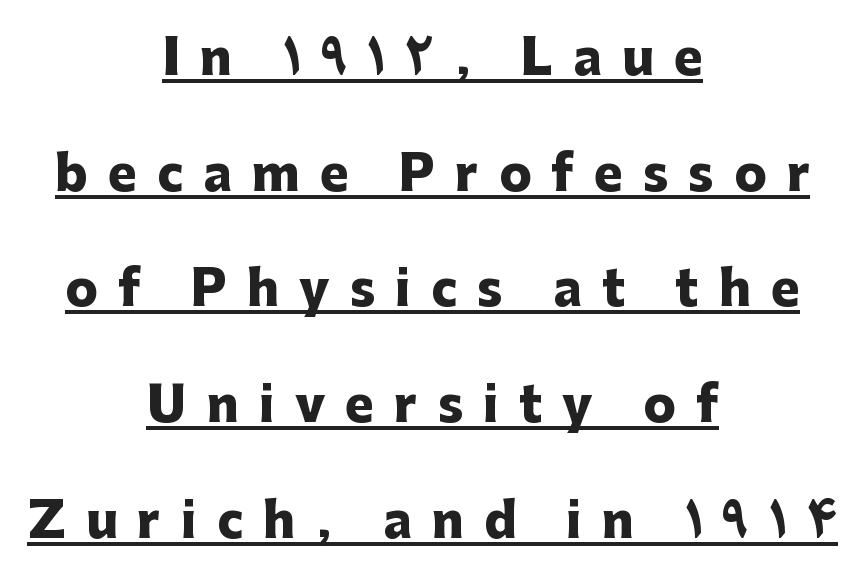
The face used here is rendered with a markedly widened letterfit. This block would shrink considerably if given ordinary leading; it's expanded now. The paragraph shown floats in the horizontal middle. The strokes are fattened all the way to bold. Every stem runs plumb, perpendicular to the baseline. Nothing sits at the stroke ends, so this counts as sans-serif.
